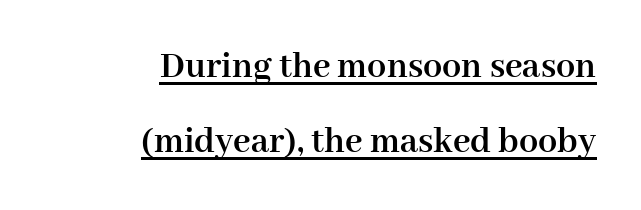
{"serif": "yes", "italic": "no", "bold": "yes", "weight": "semibold", "width": "normal", "stroke_contrast": "high", "x_height": "medium", "monospaced": "no", "underline": "yes", "align": "right", "line_spacing": "loose", "line_spacing_ratio": 1.97, "letter_spacing": "normal", "letter_spacing_em": 0.0, "glyph_px": 38}
